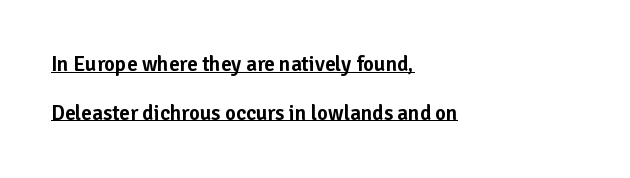
{"italic": "no", "underline": "yes", "align": "left", "line_spacing": "loose", "line_spacing_ratio": 2.31, "letter_spacing": "normal", "letter_spacing_em": 0.0, "glyph_px": 21}
